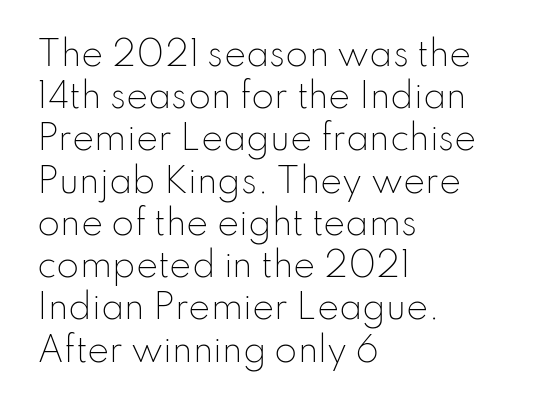
{"serif": "no", "italic": "no", "bold": "no", "weight": "light", "width": "normal", "stroke_contrast": "low", "x_height": "small", "monospaced": "no", "underline": "no", "align": "left", "line_spacing": "normal", "line_spacing_ratio": 1.28, "letter_spacing": "normal", "letter_spacing_em": 0.0, "glyph_px": 33}
